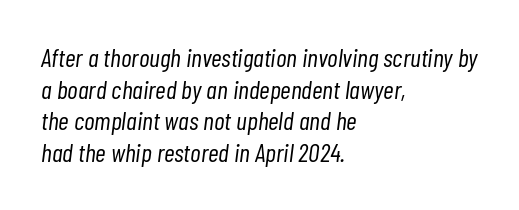
Q: Is the text bold? A: No.
Q: Is the text italic (slanted)? A: Yes, it leans right by about 7 degrees.
Q: Is the text underlined? A: No.
Q: How is the paragraph aligned? A: Left-aligned.
Q: Is the spacing between letters normal or unusually wide? A: Normal.
